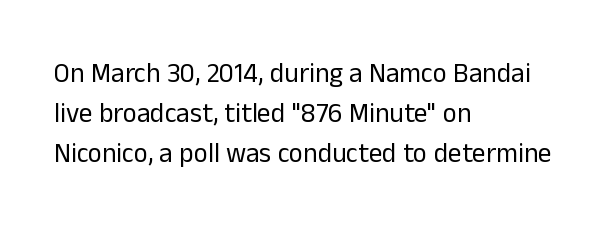
{"italic": "no", "bold": "no", "underline": "no", "align": "left", "line_spacing": "normal", "line_spacing_ratio": 1.48, "letter_spacing": "normal", "letter_spacing_em": 0.0, "glyph_px": 27}
